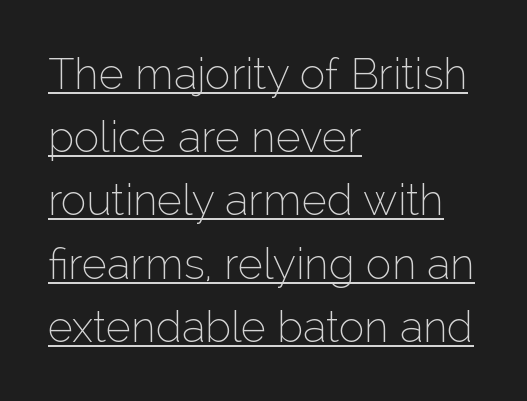
The image shows 43 px thin sans-serif type, upright; set left-aligned, normal line spacing (1.47x), normal letter spacing, underlined; low stroke contrast and a medium x-height.
